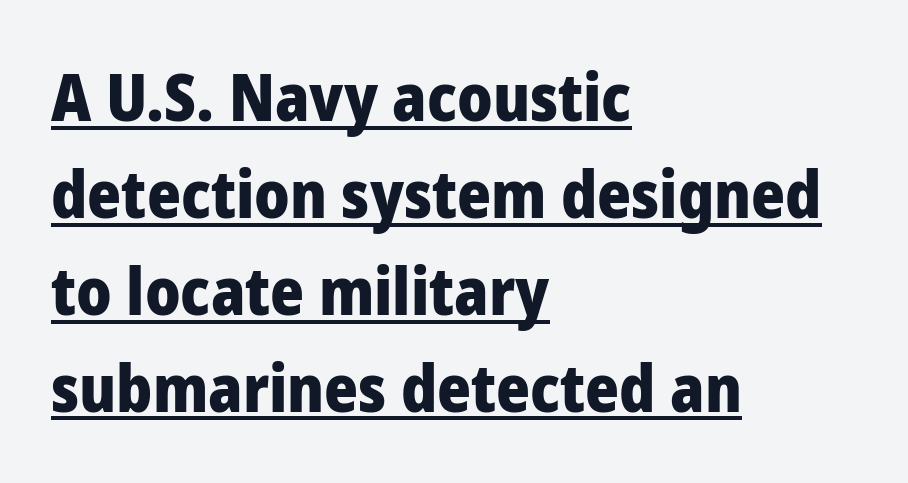
Q: Is the text bold? A: Yes.
Q: Is the text italic (slanted)? A: No, it is upright.
Q: Is the typeface a serif or a sans-serif typeface? A: Sans-serif.
Q: Is the text underlined? A: Yes.
Q: How is the paragraph aligned? A: Left-aligned.
Q: Is the spacing between letters normal or unusually wide? A: Normal.
Q: Is the spacing between lines tight, normal or loose? A: Normal.
Q: Width (condensed, normal, or wide)? A: Normal.
Q: Stroke contrast? A: Low.
Q: x-height? A: Medium.
Q: Monospaced? A: No.
